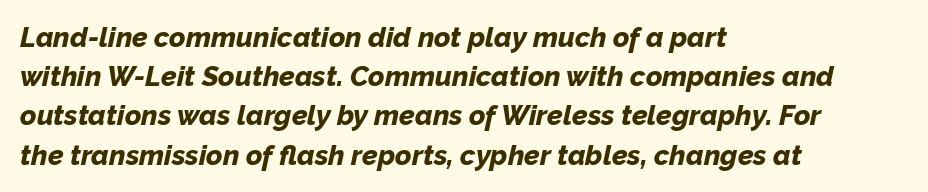
Q: Is the text bold? A: Yes.
Q: Is the text italic (slanted)? A: Yes, it leans right by about 12 degrees.
Q: Is the text underlined? A: No.
Q: How is the paragraph aligned? A: Left-aligned.
Q: Is the spacing between letters normal or unusually wide? A: Normal.
Q: Is the spacing between lines tight, normal or loose? A: Normal.
Q: Width (condensed, normal, or wide)? A: Normal.
Q: Stroke contrast? A: Low.
Q: x-height? A: Medium.
Q: Monospaced? A: No.
